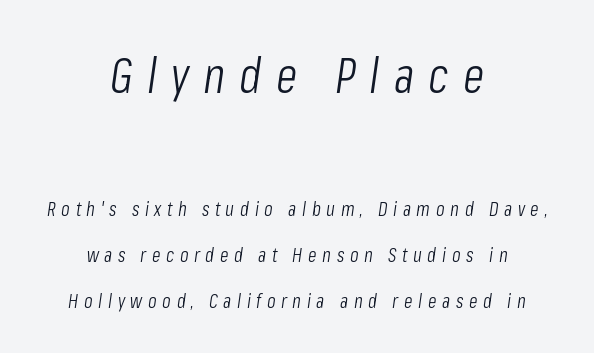
{"italic": "yes", "lean": "right", "slant_degrees": 8, "bold": "no", "weight": "light", "width": "condensed", "stroke_contrast": "low", "x_height": "medium", "monospaced": "no", "underline": "no", "align": "center", "line_spacing": "loose", "line_spacing_ratio": 2.3, "letter_spacing": "wide", "letter_spacing_em": 0.28, "larger_block": "first", "size_ratio": 2.5, "glyph_px": 50}
